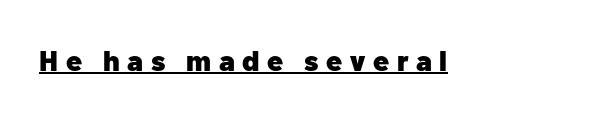
The image shows 29 px heavy sans-serif type, upright; set unusually wide letter spacing (+0.26 em), underlined; low stroke contrast and a medium x-height.
